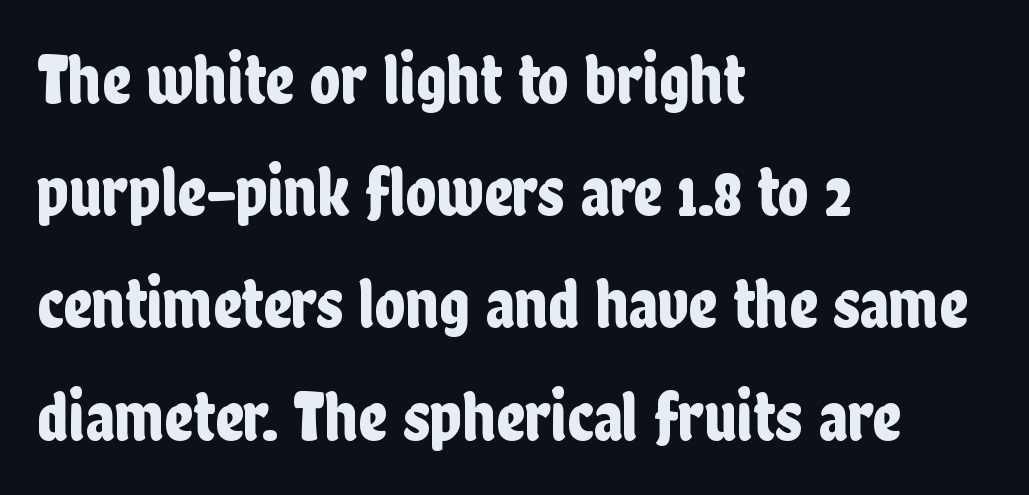
{"serif": "no", "italic": "no", "width": "condensed", "stroke_contrast": "low", "x_height": "medium", "monospaced": "no", "underline": "no", "align": "left", "line_spacing": "normal", "line_spacing_ratio": 1.58, "letter_spacing": "normal", "letter_spacing_em": 0.0, "glyph_px": 71}
